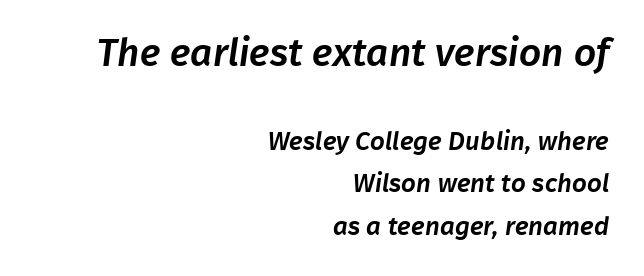
{"serif": "no", "width": "normal", "stroke_contrast": "low", "x_height": "medium", "monospaced": "no", "underline": "no", "align": "right", "line_spacing": "normal", "line_spacing_ratio": 1.62, "letter_spacing": "normal", "letter_spacing_em": 0.0, "larger_block": "first", "size_ratio": 1.5, "glyph_px": 39}
